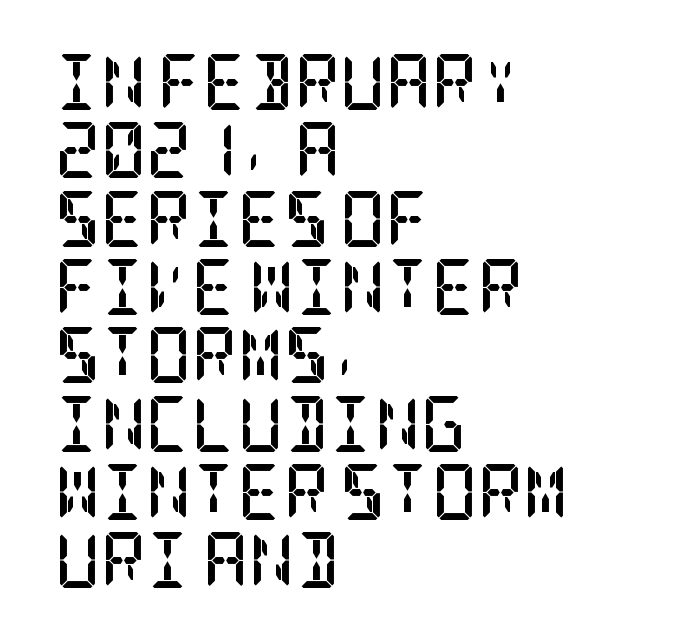
The image shows 56 px semibold, condensed serif type, upright; set left-aligned, line spacing 1.22x, normal letter spacing, not underlined; low stroke contrast and a large x-height.
